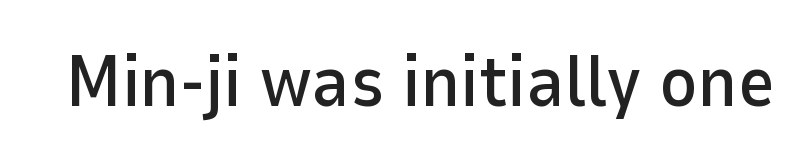
The text was rendered using a sans face with plain stroke endings. Between one letter and the next there's only the usual sliver of space. Looks like regular typesetting: each glyph gets only the width it needs. Words float on clear page, feet unadorned. The font's upright variant was chosen for this text.
